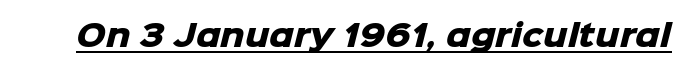
Q: Is the text bold? A: Yes.
Q: Is the typeface a serif or a sans-serif typeface? A: Sans-serif.
Q: Is the text underlined? A: Yes.
Q: Is the spacing between letters normal or unusually wide? A: Normal.
Q: Width (condensed, normal, or wide)? A: Normal.
Q: Stroke contrast? A: Low.
Q: x-height? A: Medium.
Q: Monospaced? A: No.
